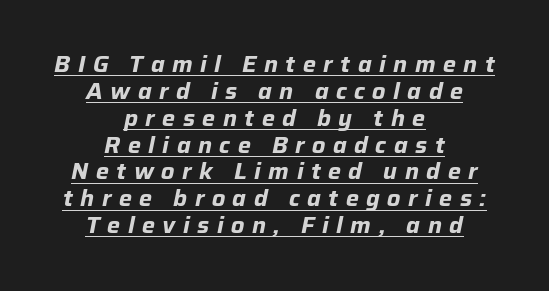
{"italic": "yes", "lean": "right", "slant_degrees": 12, "bold": "yes", "underline": "yes", "align": "center", "line_spacing_ratio": 1.22, "letter_spacing": "wide", "letter_spacing_em": 0.34, "glyph_px": 22}
